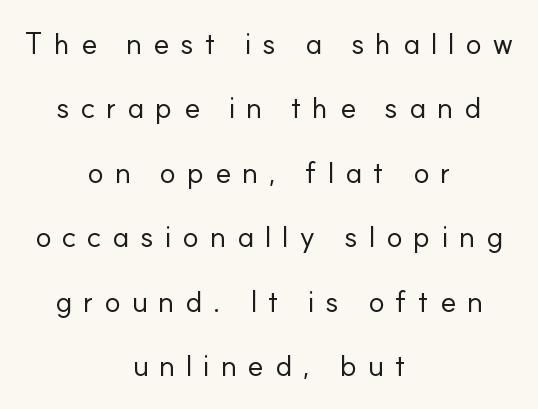
The image shows 30 px regular-weight sans-serif type, upright; set centered, loose line spacing (2.15x), unusually wide letter spacing (+0.36 em), not underlined; low stroke contrast and a small x-height.
